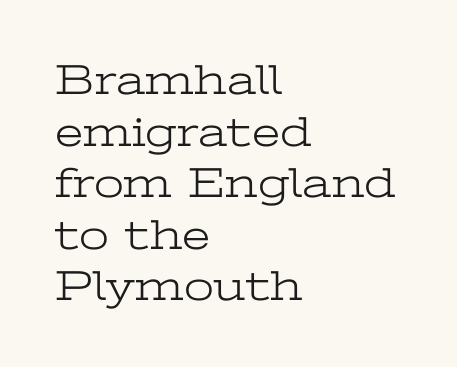
{"serif": "yes", "italic": "no", "bold": "no", "weight": "light", "width": "wide", "stroke_contrast": "low", "x_height": "medium", "monospaced": "no", "underline": "no", "align": "left", "line_spacing_ratio": 1.2, "letter_spacing": "normal", "letter_spacing_em": 0.0, "glyph_px": 43}
